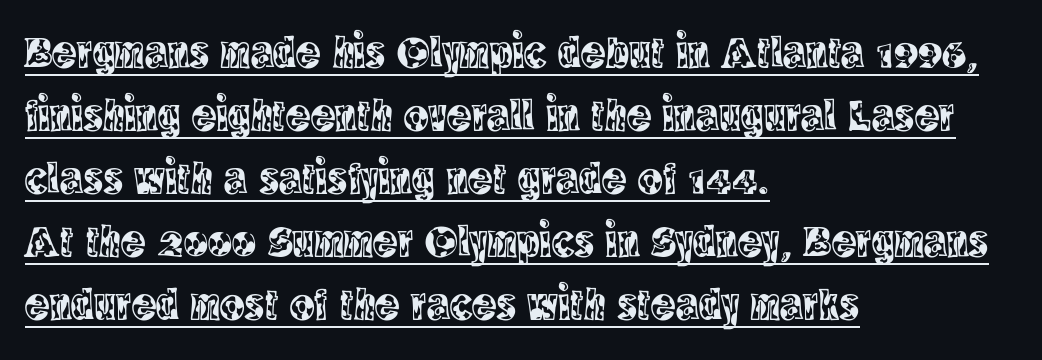
The image shows 46 px condensed serif type, upright; set left-aligned, normal line spacing (1.37x), normal letter spacing, underlined; a large x-height.
